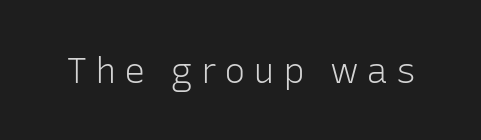
Think of a printed novel: that variable character pitch is what you see here. Letters have the restrained weight of plain body copy at most. Compared with typical body copy, the letter spacing here is much looser. Glance below the letters and you will spot only blank space.
